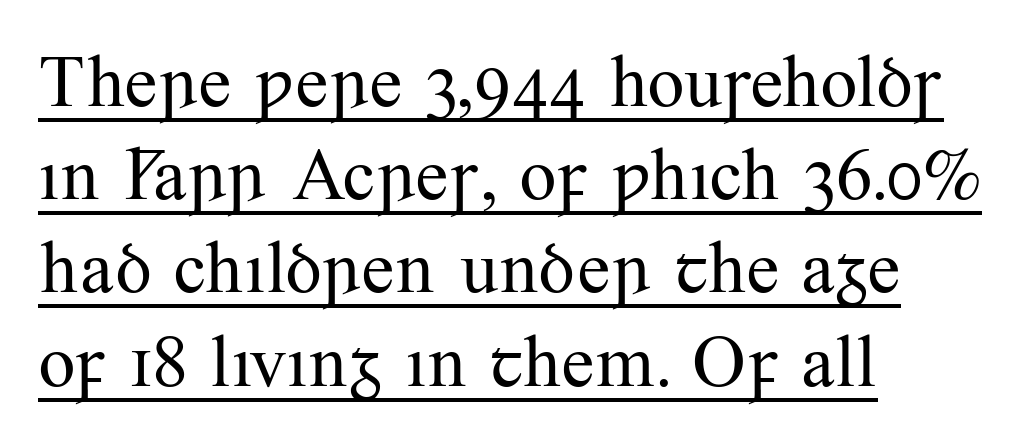
Q: Is the text bold? A: No.
Q: Is the text italic (slanted)? A: No, it is upright.
Q: Is the typeface a serif or a sans-serif typeface? A: Serif.
Q: Is the text underlined? A: Yes.
Q: How is the paragraph aligned? A: Left-aligned.
Q: Is the spacing between letters normal or unusually wide? A: Normal.
Q: Is the spacing between lines tight, normal or loose? A: Normal.
Q: Width (condensed, normal, or wide)? A: Normal.
Q: Stroke contrast? A: Medium.
Q: x-height? A: Small.
Q: Monospaced? A: No.
